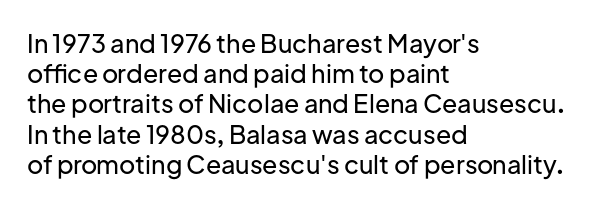
The image shows 25 px text type, upright; set left-aligned, line spacing 1.21x, normal letter spacing, not underlined.
